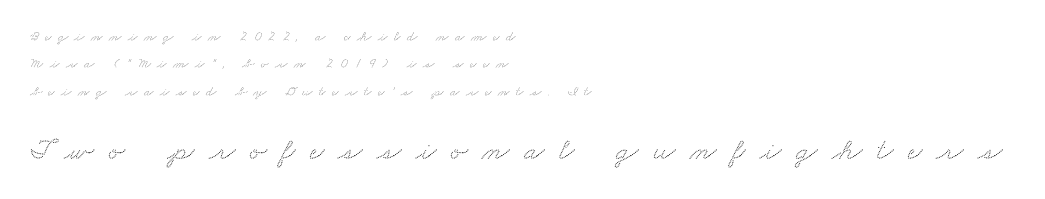
Q: Is the typeface a serif or a sans-serif typeface? A: Serif.
Q: Is the text underlined? A: No.
Q: How is the paragraph aligned? A: Left-aligned.
Q: Is the spacing between letters normal or unusually wide? A: Unusually wide.
Q: Is the spacing between lines tight, normal or loose? A: Loose.
Q: Which block of text is set in a larger size, the first (top) or the second (bottom)? A: The second (bottom) one.
Q: Width (condensed, normal, or wide)? A: Wide.
Q: Stroke contrast? A: Medium.
Q: x-height? A: Small.
Q: Monospaced? A: No.
